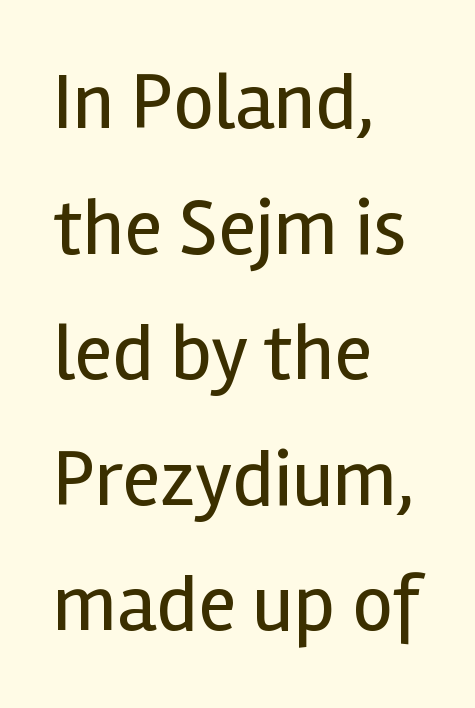
Vertical strokes here are truly vertical. This reads as an unemphasized weight, regular at the heaviest. Leading matches the norm, producing a regular column. The face used here is rendered with its standard letterfit.
